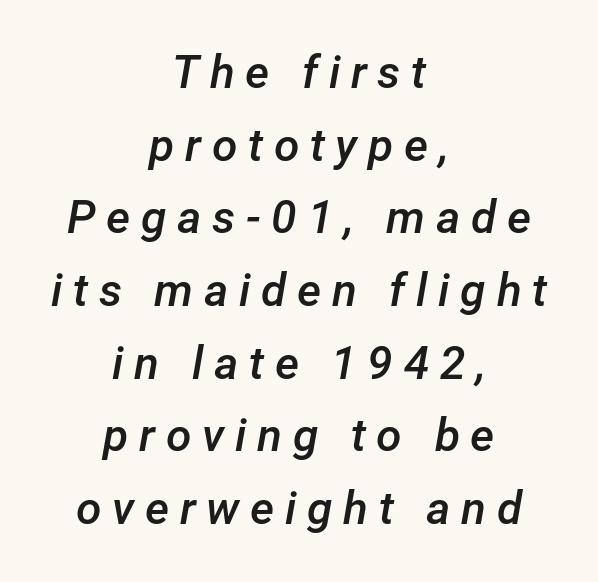
Q: Is the text bold? A: Semi-bold.
Q: Is the text italic (slanted)? A: Yes, it leans right by about 12 degrees.
Q: Is the text underlined? A: No.
Q: How is the paragraph aligned? A: Centered.
Q: Is the spacing between letters normal or unusually wide? A: Unusually wide.
Q: Is the spacing between lines tight, normal or loose? A: Normal.
Q: Width (condensed, normal, or wide)? A: Normal.
Q: Stroke contrast? A: Low.
Q: x-height? A: Medium.
Q: Monospaced? A: No.
